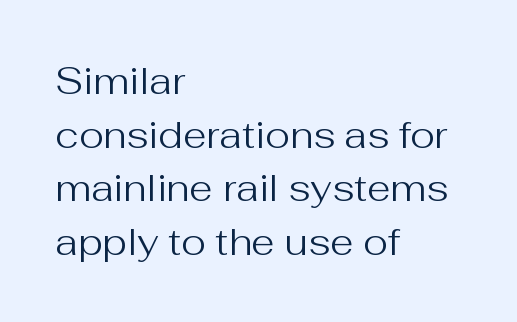
{"serif": "no", "italic": "no", "bold": "no", "weight": "regular", "width": "normal", "stroke_contrast": "medium", "x_height": "medium", "monospaced": "no", "underline": "no", "align": "left", "line_spacing": "normal", "line_spacing_ratio": 1.41, "letter_spacing": "normal", "letter_spacing_em": 0.0, "glyph_px": 38}
